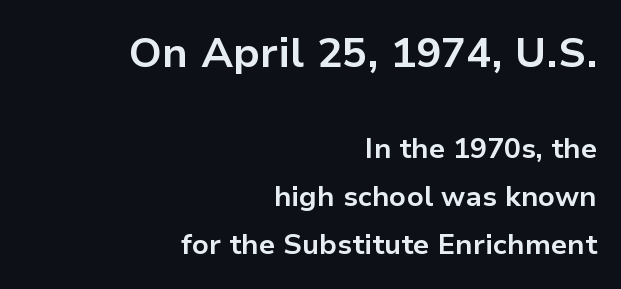
Underline: absent. This sample has the flowing, uneven cadence of proportional lettering. Stroke terminals: plain, sans-serif. In terms of posture, this sample is upright. Note: larger setting up top, smaller setting below. Visually the block forms a straight wall on the right and a jagged coastline on the left.
